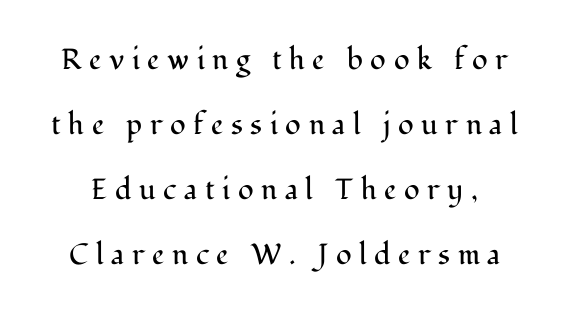
{"serif": "yes", "italic": "no", "bold": "no", "weight": "regular", "width": "normal", "stroke_contrast": "medium", "x_height": "medium", "monospaced": "no", "underline": "no", "line_spacing": "loose", "line_spacing_ratio": 2.24, "letter_spacing": "wide", "letter_spacing_em": 0.26, "glyph_px": 29}
